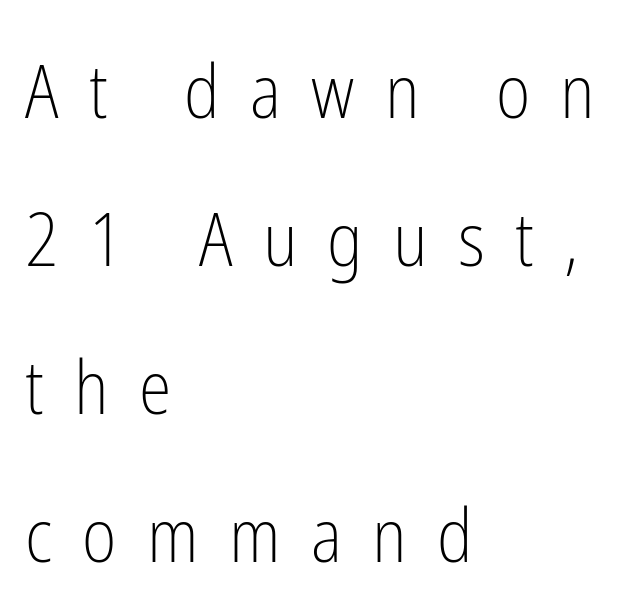
{"serif": "no", "italic": "no", "bold": "no", "weight": "light", "width": "condensed", "stroke_contrast": "low", "x_height": "medium", "monospaced": "no", "underline": "no", "align": "left", "line_spacing": "loose", "line_spacing_ratio": 2.0, "letter_spacing": "wide", "letter_spacing_em": 0.41, "glyph_px": 74}
